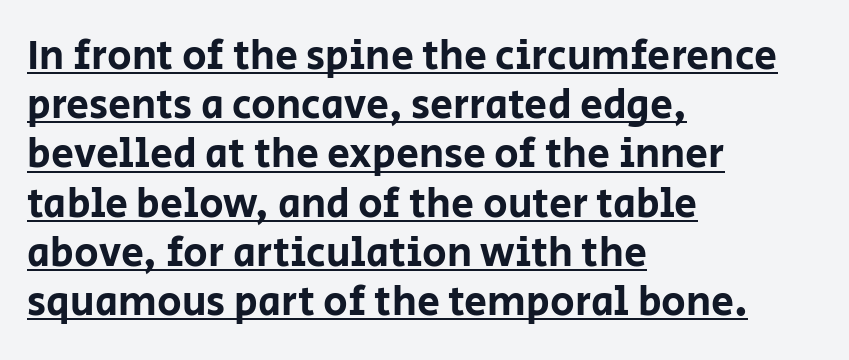
The image shows 41 px sans-serif type, upright; set left-aligned, line spacing 1.2x, normal letter spacing, underlined; low stroke contrast and a large x-height.
